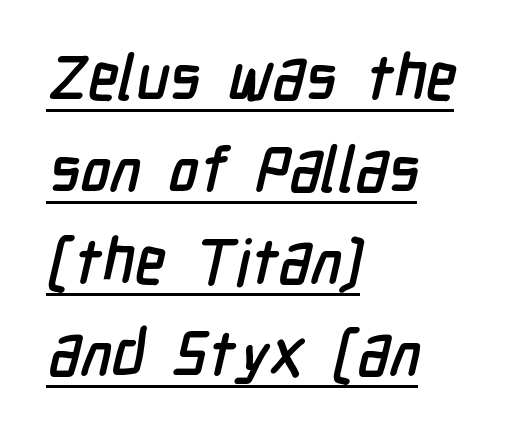
Q: Is the typeface a serif or a sans-serif typeface? A: Sans-serif.
Q: Is the text underlined? A: Yes.
Q: How is the paragraph aligned? A: Left-aligned.
Q: Is the spacing between letters normal or unusually wide? A: Normal.
Q: Is the spacing between lines tight, normal or loose? A: Normal.
Q: Width (condensed, normal, or wide)? A: Condensed.
Q: Stroke contrast? A: Low.
Q: x-height? A: Medium.
Q: Monospaced? A: No.
